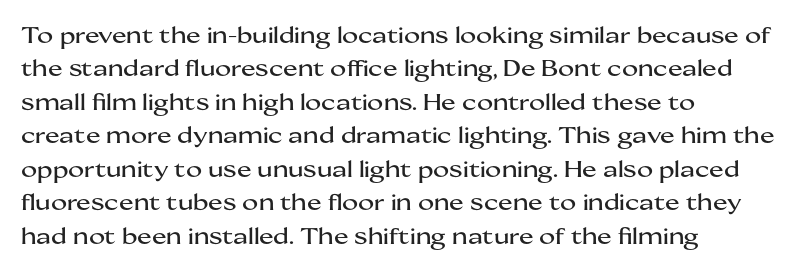
Q: Is the text italic (slanted)? A: No, it is upright.
Q: Is the text underlined? A: No.
Q: How is the paragraph aligned? A: Left-aligned.
Q: Is the spacing between letters normal or unusually wide? A: Normal.
Q: Is the spacing between lines tight, normal or loose? A: Normal.
